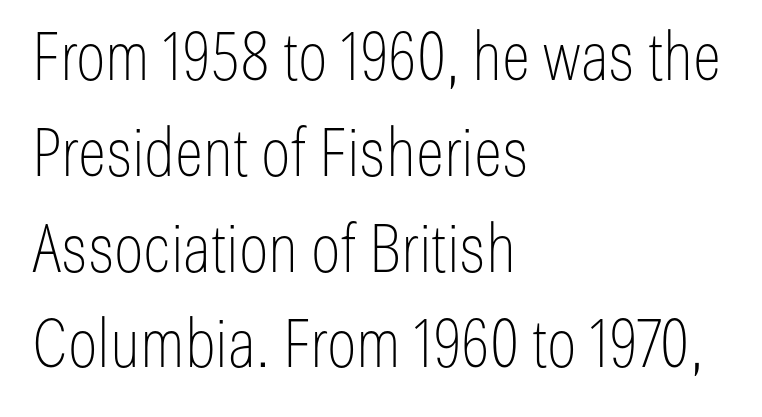
Q: Is the text bold? A: No.
Q: Is the text italic (slanted)? A: No, it is upright.
Q: Is the typeface a serif or a sans-serif typeface? A: Sans-serif.
Q: Is the text underlined? A: No.
Q: How is the paragraph aligned? A: Left-aligned.
Q: Is the spacing between letters normal or unusually wide? A: Normal.
Q: Is the spacing between lines tight, normal or loose? A: Normal.
Q: Width (condensed, normal, or wide)? A: Condensed.
Q: Stroke contrast? A: Low.
Q: x-height? A: Medium.
Q: Monospaced? A: No.
